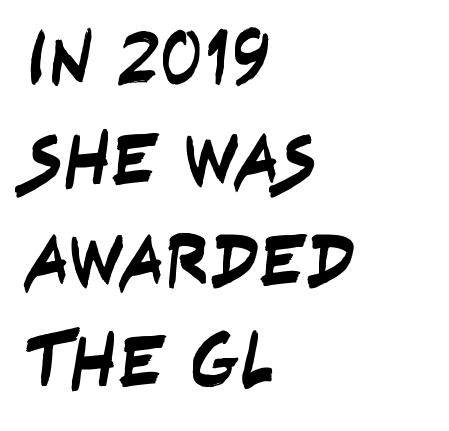
{"serif": "no", "width": "condensed", "stroke_contrast": "low", "x_height": "large", "monospaced": "no", "underline": "no", "align": "left", "line_spacing": "normal", "line_spacing_ratio": 1.33, "letter_spacing": "normal", "letter_spacing_em": 0.0, "glyph_px": 76}
